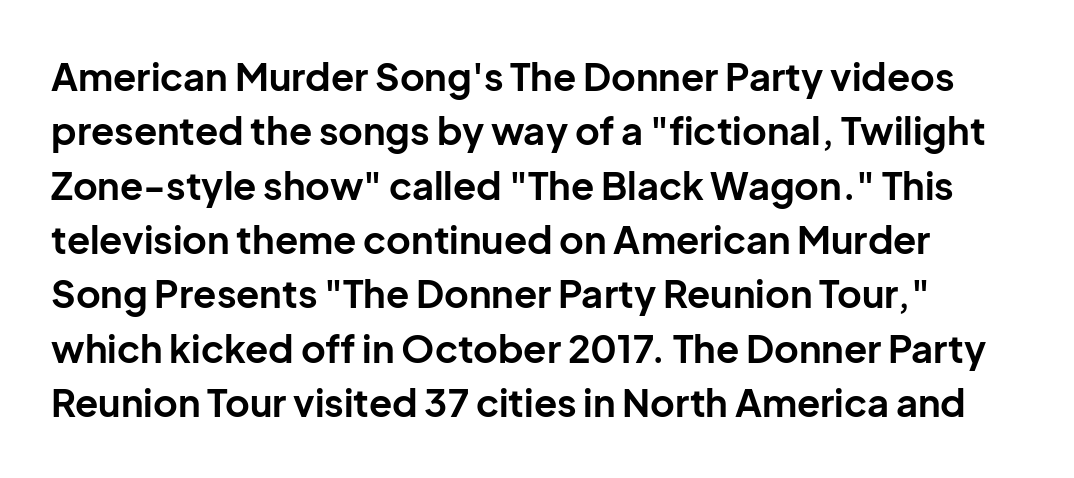
{"serif": "no", "italic": "no", "bold": "yes", "weight": "bold", "width": "normal", "stroke_contrast": "low", "x_height": "medium", "monospaced": "no", "underline": "no", "line_spacing": "normal", "line_spacing_ratio": 1.43, "letter_spacing": "normal", "letter_spacing_em": 0.0, "glyph_px": 38}
